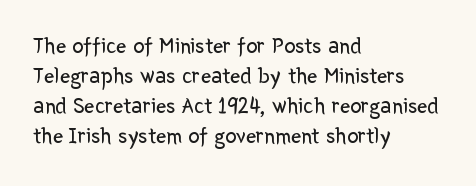
Q: Is the text bold? A: No.
Q: Is the text italic (slanted)? A: No, it is upright.
Q: Is the text underlined? A: No.
Q: How is the paragraph aligned? A: Left-aligned.
Q: Is the spacing between letters normal or unusually wide? A: Normal.
Q: Is the spacing between lines tight, normal or loose? A: Normal.
